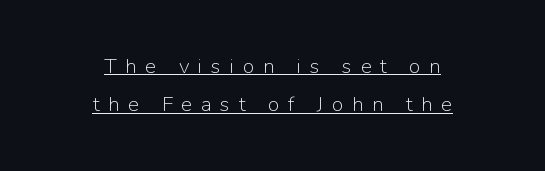
This rendering uses center alignment, leaving both contours irregular but symmetric. A baseline rule has been typeset under these characters. Is the stroke heavy? The answer is a plain regular-or-lighter. You can tell it's not italic because the verticals are truly vertical.
